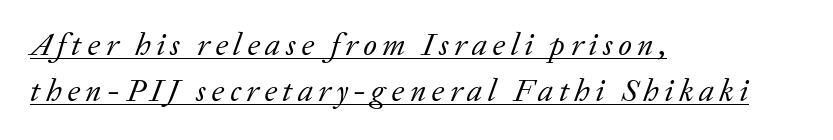
The string is rendered with underlining switched on. Serif or sans? Serif — the stroke terminals have little feet. Do the characters align in a grid? No, the font is proportional. The paragraph shown leans on its left margin. A typesetter would call this leading conventional body-copy spacing.
